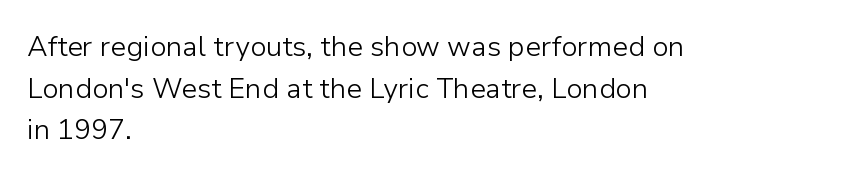
The image shows 28 px light sans-serif type, upright; set left-aligned, normal line spacing (1.49x), normal letter spacing, not underlined; low stroke contrast and a medium x-height.
